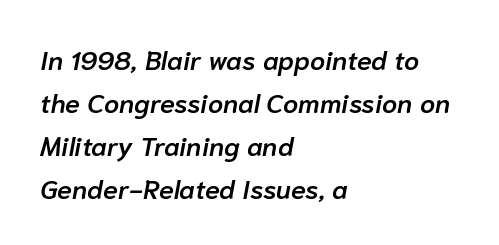
{"italic": "yes", "lean": "right", "slant_degrees": 10, "bold": "semi", "underline": "no", "align": "left", "line_spacing": "normal", "line_spacing_ratio": 1.59, "letter_spacing": "normal", "letter_spacing_em": 0.0, "glyph_px": 27}
